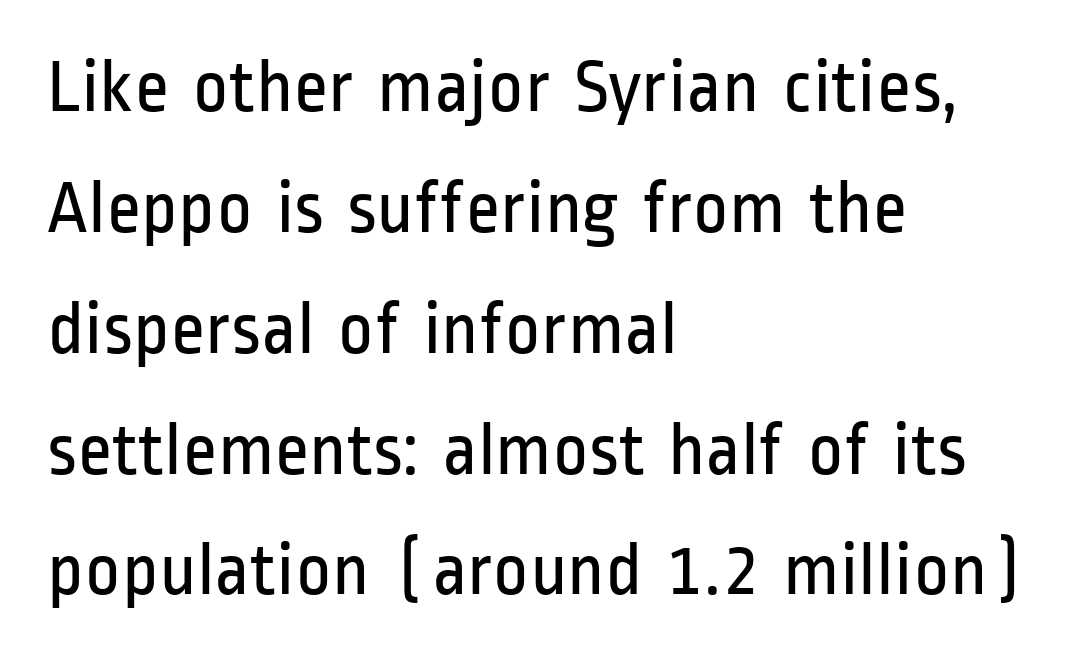
The image shows 76 px regular-weight, condensed sans-serif type, upright; set left-aligned, normal line spacing (1.59x), normal letter spacing, not underlined; low stroke contrast and a medium x-height.
